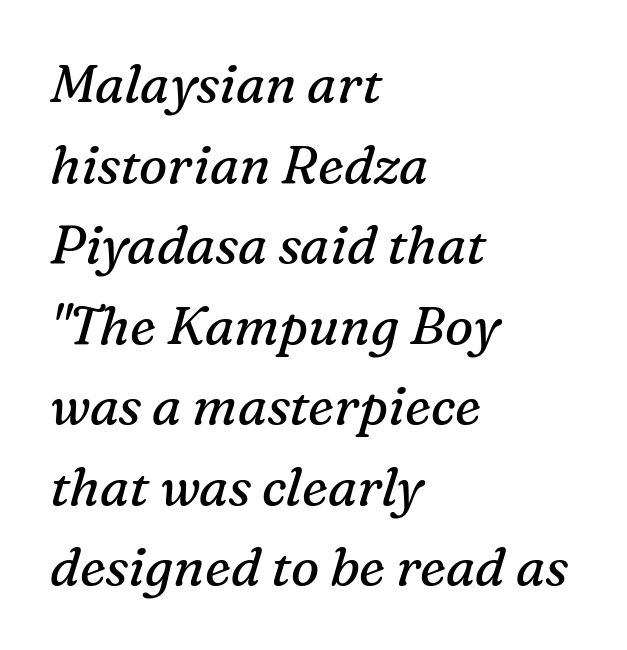
Q: Is the text bold? A: No.
Q: Is the text italic (slanted)? A: Yes, it leans right by about 16 degrees.
Q: Is the typeface a serif or a sans-serif typeface? A: Serif.
Q: Is the text underlined? A: No.
Q: How is the paragraph aligned? A: Left-aligned.
Q: Is the spacing between letters normal or unusually wide? A: Normal.
Q: Is the spacing between lines tight, normal or loose? A: Normal.
Q: Width (condensed, normal, or wide)? A: Normal.
Q: Stroke contrast? A: Medium.
Q: x-height? A: Medium.
Q: Monospaced? A: No.
